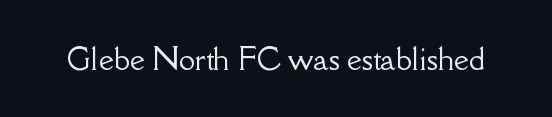
The zone under the glyphs is completely vacant. Short note: letters normally spaced. Classification — serif. Spacing verdict: proportional, widths tailored to each character. This is the regular roman posture of the typeface.
